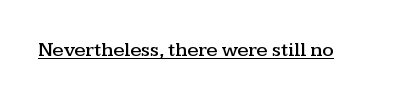
The image shows 20 px text type, upright; set normal letter spacing, underlined.
